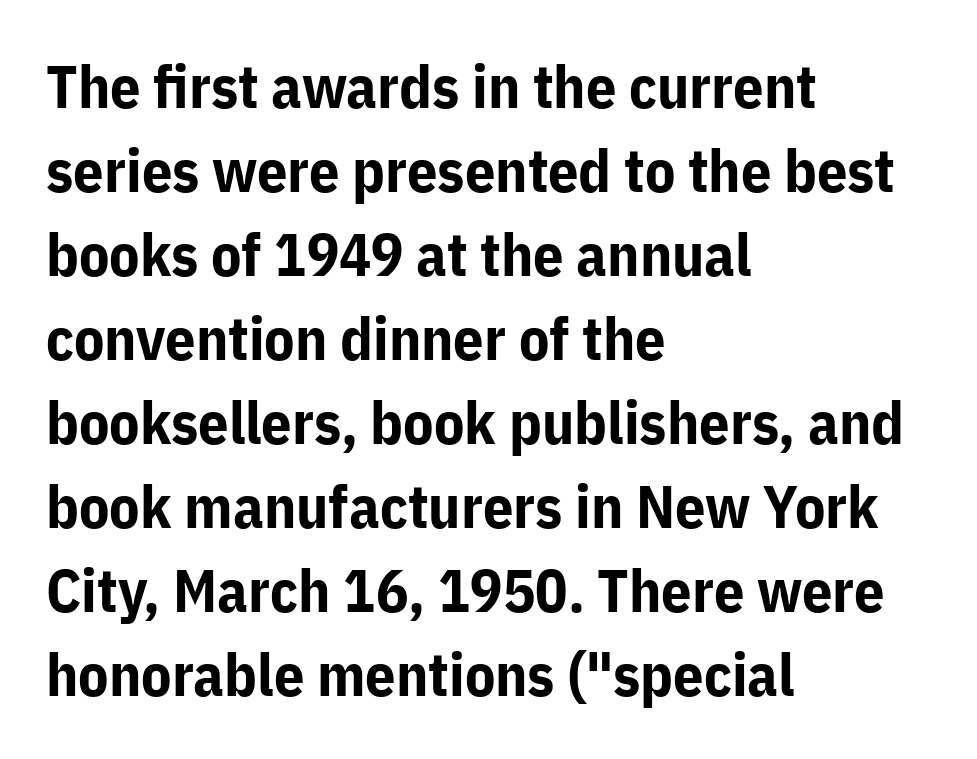
The image shows 60 px bold sans-serif type, upright; set left-aligned, normal line spacing (1.4x), normal letter spacing, not underlined; low stroke contrast and a medium x-height.
